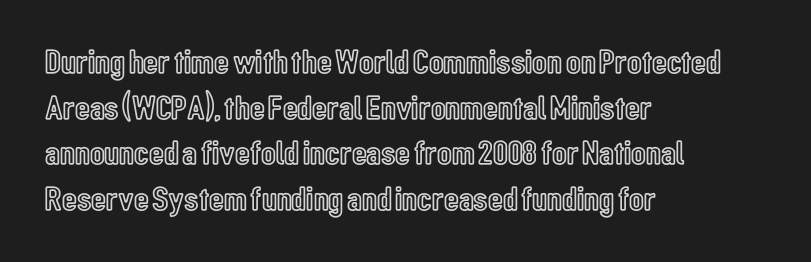
A typesetter would call this leading conventional body-copy spacing. Unmarked baselines from the first word to the last. Character widths vary here, with narrow letters taking less room than wide ones. This is roman type, the default non-slanted kind. The compositor pushed each line to the left boundary. The horizontal fit of the characters is conventional and even.
